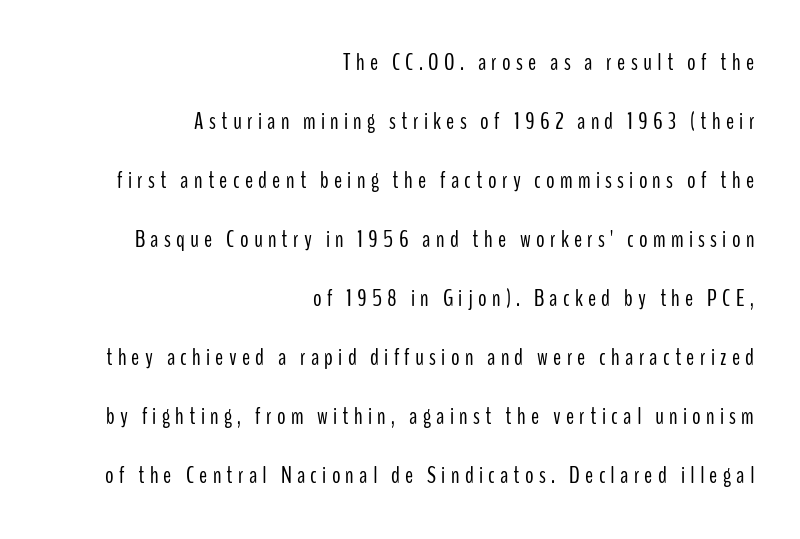
{"italic": "no", "bold": "no", "underline": "no", "align": "right", "line_spacing": "loose", "line_spacing_ratio": 2.46, "letter_spacing": "wide", "letter_spacing_em": 0.22, "glyph_px": 24}
